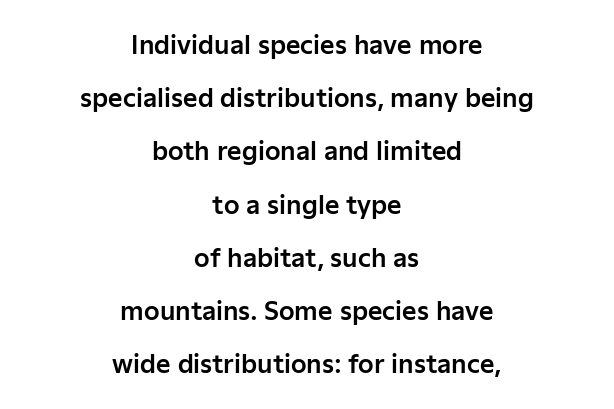
{"italic": "no", "underline": "no", "align": "center", "line_spacing": "loose", "line_spacing_ratio": 2.13, "letter_spacing": "normal", "letter_spacing_em": 0.0, "glyph_px": 25}
